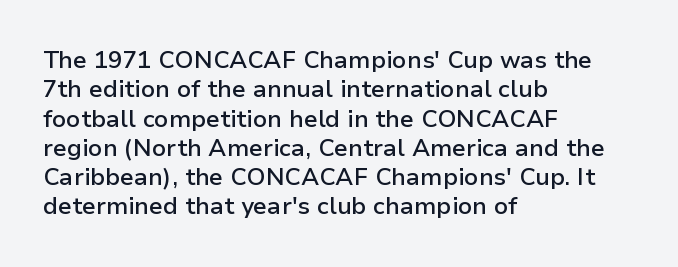
Q: Is the text bold? A: Semi-bold.
Q: Is the text italic (slanted)? A: No, it is upright.
Q: Is the text underlined? A: No.
Q: How is the paragraph aligned? A: Left-aligned.
Q: Is the spacing between letters normal or unusually wide? A: Normal.
